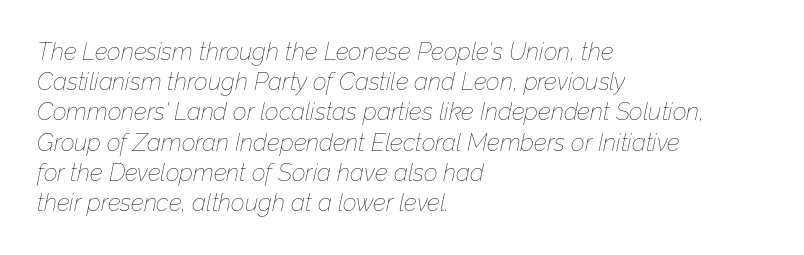
{"italic": "yes", "lean": "right", "slant_degrees": 12, "bold": "no", "underline": "no", "align": "left", "line_spacing": "normal", "line_spacing_ratio": 1.26, "letter_spacing": "normal", "letter_spacing_em": 0.0, "glyph_px": 24}
